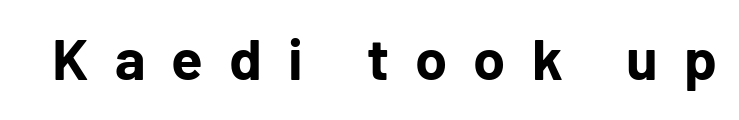
{"serif": "no", "italic": "no", "bold": "yes", "weight": "bold", "width": "normal", "stroke_contrast": "low", "x_height": "medium", "monospaced": "no", "underline": "no", "letter_spacing": "wide", "letter_spacing_em": 0.45, "glyph_px": 58}
